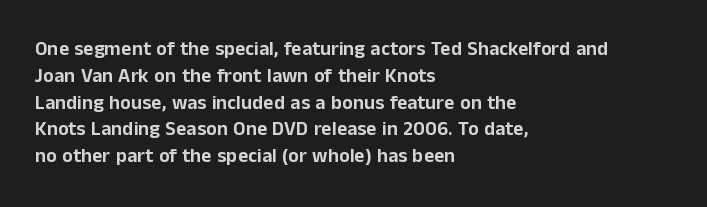
The image shows 20 px text type, upright; set left-aligned, normal line spacing (1.34x), normal letter spacing, not underlined.
